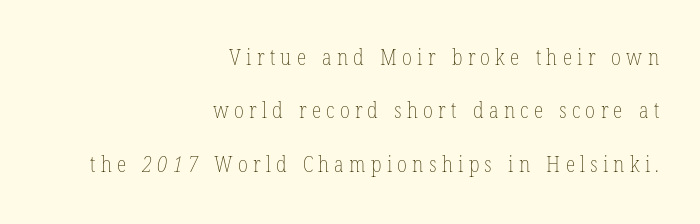
Q: Is the text bold? A: No.
Q: Is the text underlined? A: No.
Q: How is the paragraph aligned? A: Right-aligned.
Q: Is the spacing between letters normal or unusually wide? A: Unusually wide.
Q: Is the spacing between lines tight, normal or loose? A: Loose.
